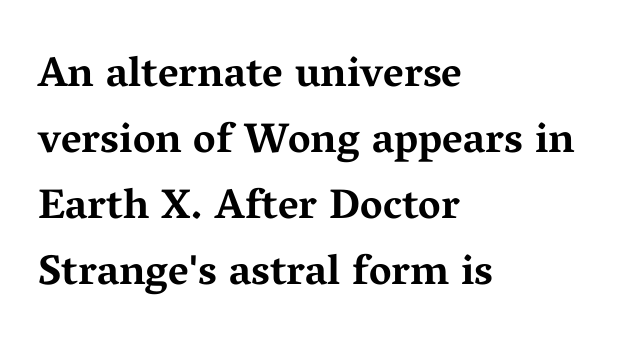
The image shows 42 px bold, wide serif type, upright; set left-aligned, normal line spacing (1.57x), normal letter spacing, not underlined; medium stroke contrast and a medium x-height.
